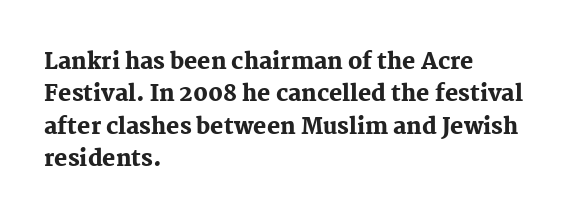
Q: Is the text bold? A: Yes.
Q: Is the text italic (slanted)? A: No, it is upright.
Q: Is the text underlined? A: No.
Q: How is the paragraph aligned? A: Left-aligned.
Q: Is the spacing between letters normal or unusually wide? A: Normal.
Q: Is the spacing between lines tight, normal or loose? A: Normal.
